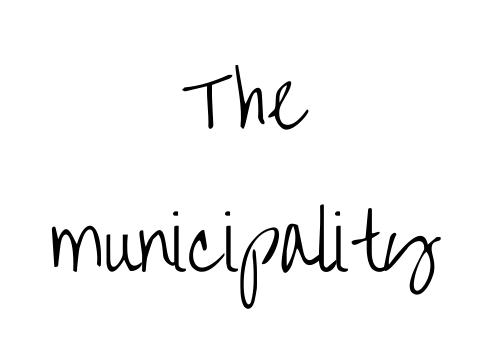
Rule under the text: the space is simply empty. The whitespace from short lines is split evenly between both sides. Is the stroke heavy? The answer is a plain regular-or-lighter. Varying glyph widths throughout — classic text-font behaviour. The line texture is even and compact thanks to regular tracking. Ordinary non-slanted type is in use.
